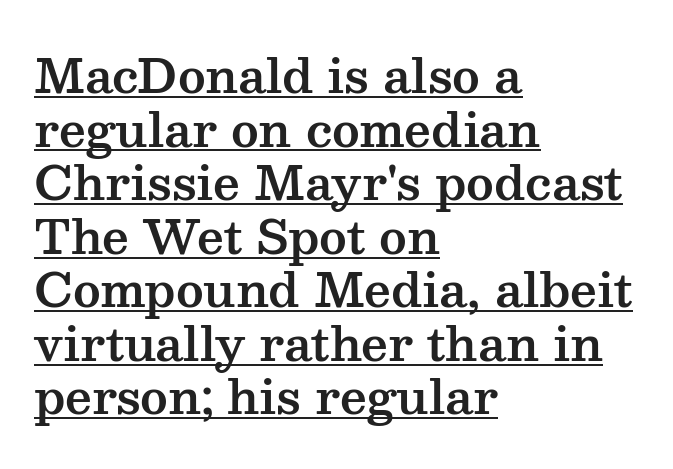
{"serif": "yes", "italic": "no", "width": "wide", "stroke_contrast": "medium", "x_height": "medium", "monospaced": "no", "underline": "yes", "align": "left", "line_spacing": "tight", "line_spacing_ratio": 1.14, "letter_spacing": "normal", "letter_spacing_em": 0.0, "glyph_px": 47}
